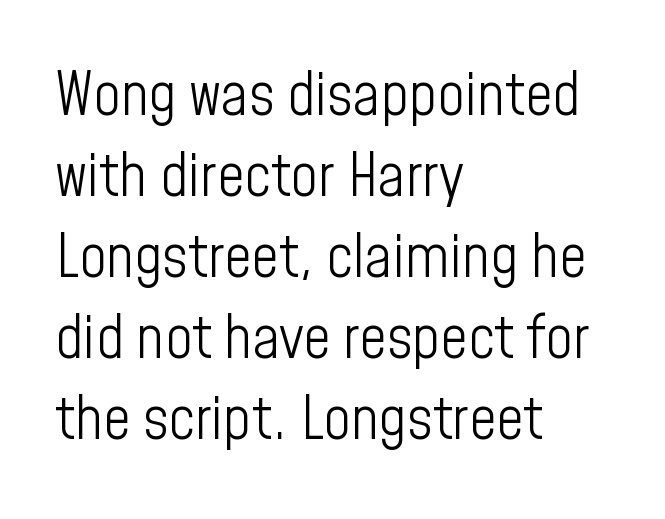
{"serif": "no", "italic": "no", "bold": "no", "weight": "light", "width": "condensed", "stroke_contrast": "low", "x_height": "medium", "monospaced": "no", "underline": "no", "align": "left", "line_spacing": "normal", "line_spacing_ratio": 1.35, "letter_spacing": "normal", "letter_spacing_em": 0.0, "glyph_px": 60}
